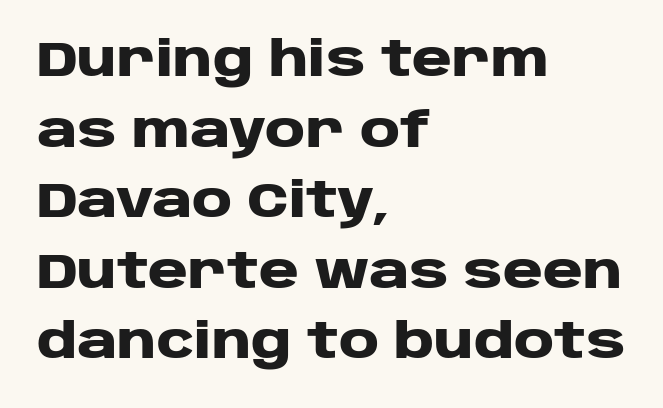
{"serif": "no", "italic": "no", "bold": "yes", "weight": "heavy", "width": "wide", "stroke_contrast": "low", "x_height": "large", "monospaced": "no", "underline": "no", "align": "left", "line_spacing": "normal", "line_spacing_ratio": 1.44, "letter_spacing": "normal", "letter_spacing_em": 0.0, "glyph_px": 49}
